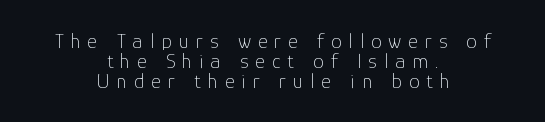
{"italic": "no", "bold": "no", "underline": "no", "align": "center", "line_spacing": "tight", "line_spacing_ratio": 0.95, "letter_spacing": "wide", "letter_spacing_em": 0.34, "glyph_px": 21}
